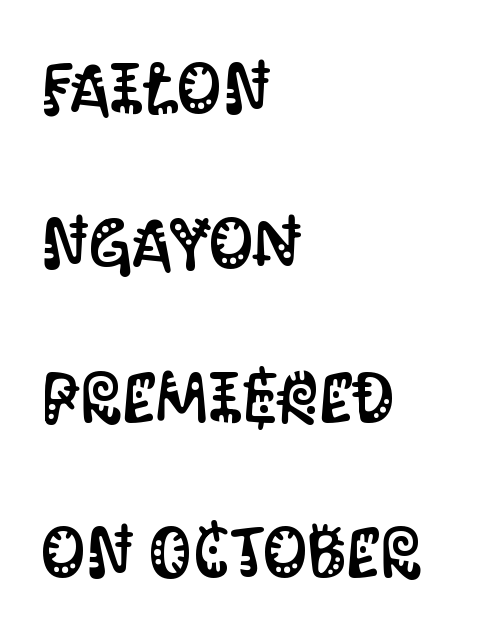
Q: Is the text italic (slanted)? A: No, it is upright.
Q: Is the typeface a serif or a sans-serif typeface? A: Sans-serif.
Q: Is the text underlined? A: No.
Q: How is the paragraph aligned? A: Left-aligned.
Q: Is the spacing between letters normal or unusually wide? A: Normal.
Q: Is the spacing between lines tight, normal or loose? A: Loose.
Q: Width (condensed, normal, or wide)? A: Condensed.
Q: Stroke contrast? A: Medium.
Q: x-height? A: Large.
Q: Monospaced? A: No.
